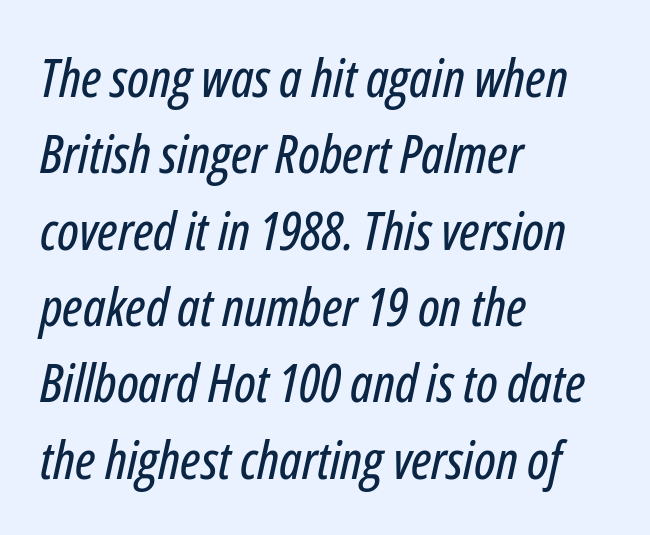
The image shows 53 px condensed type, italic (leaning right); set left-aligned, normal line spacing (1.44x), normal letter spacing, not underlined; low stroke contrast and a medium x-height.
